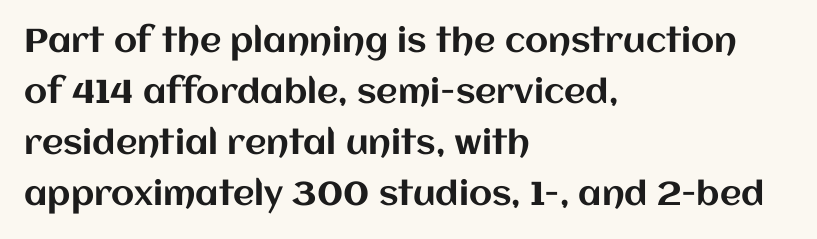
The image shows 33 px text type, upright; set left-aligned, normal line spacing (1.55x), normal letter spacing, not underlined; medium stroke contrast and a large x-height.
